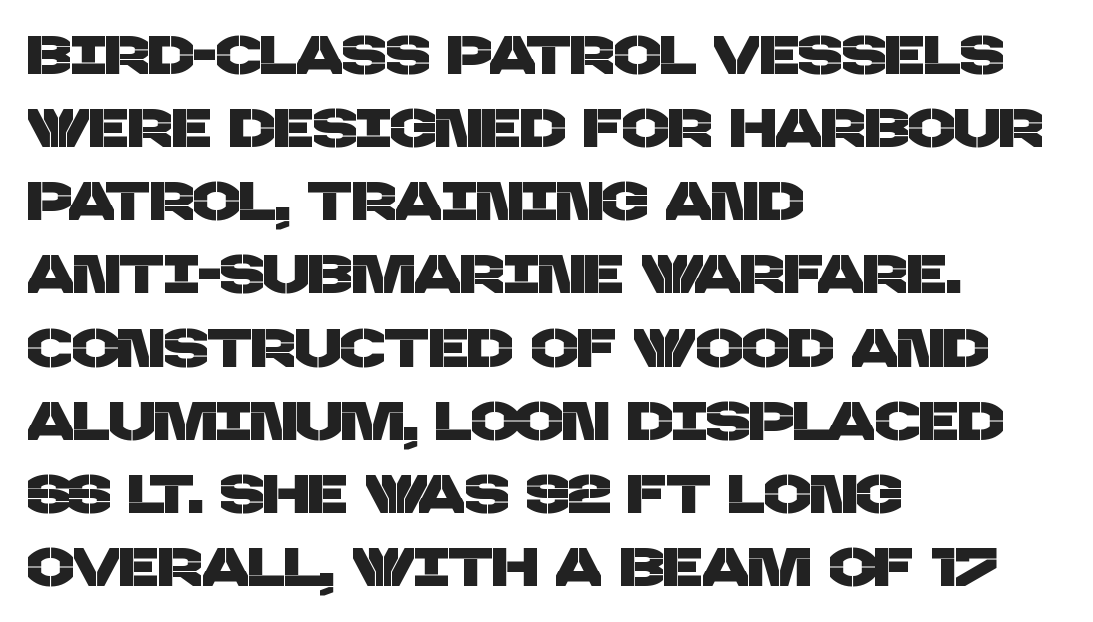
Q: Is the typeface a serif or a sans-serif typeface? A: Sans-serif.
Q: Is the text underlined? A: No.
Q: How is the paragraph aligned? A: Left-aligned.
Q: Is the spacing between letters normal or unusually wide? A: Normal.
Q: Is the spacing between lines tight, normal or loose? A: Normal.
Q: Width (condensed, normal, or wide)? A: Normal.
Q: Stroke contrast? A: Low.
Q: x-height? A: Large.
Q: Monospaced? A: No.
